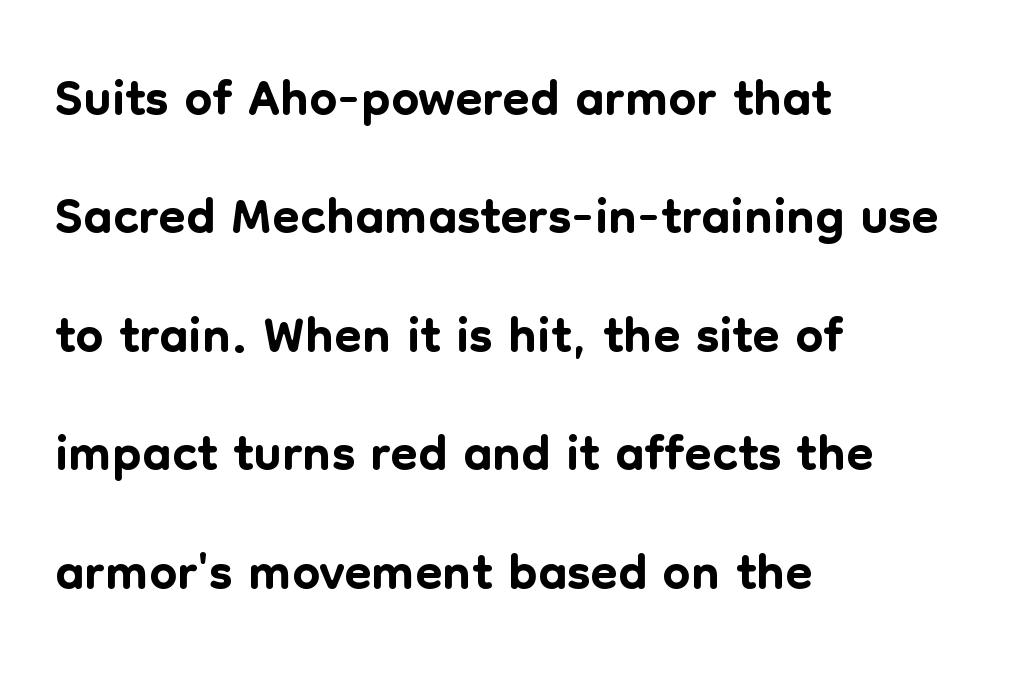
Visually the block forms a straight wall on the left and a jagged coastline on the right. Is there much room between lines? A standard amount, neither cramped nor airy. To sum up the face: it is a sans, with no serifs. Tracking here is standard; glyphs follow each other at the usual distance. Do the letters lean? They stand straight. Any mark beneath the type? The region is blank.
